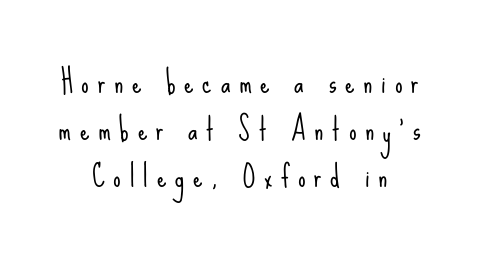
Spacing verdict: proportional, widths tailored to each character. The gaps between neighbouring characters are conspicuously large. Ascenders rise straight up at ninety degrees. Quick note: interline space is typical. Descender tails drop into unmarked territory. The strokes carry an ordinary text weight at most.
